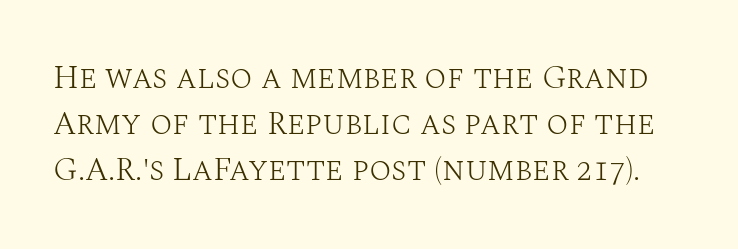
Q: Is the text bold? A: No.
Q: Is the text italic (slanted)? A: No, it is upright.
Q: Is the typeface a serif or a sans-serif typeface? A: Serif.
Q: Is the text underlined? A: No.
Q: Is the spacing between letters normal or unusually wide? A: Normal.
Q: Is the spacing between lines tight, normal or loose? A: Normal.
Q: Width (condensed, normal, or wide)? A: Normal.
Q: Stroke contrast? A: Medium.
Q: x-height? A: Large.
Q: Monospaced? A: No.
